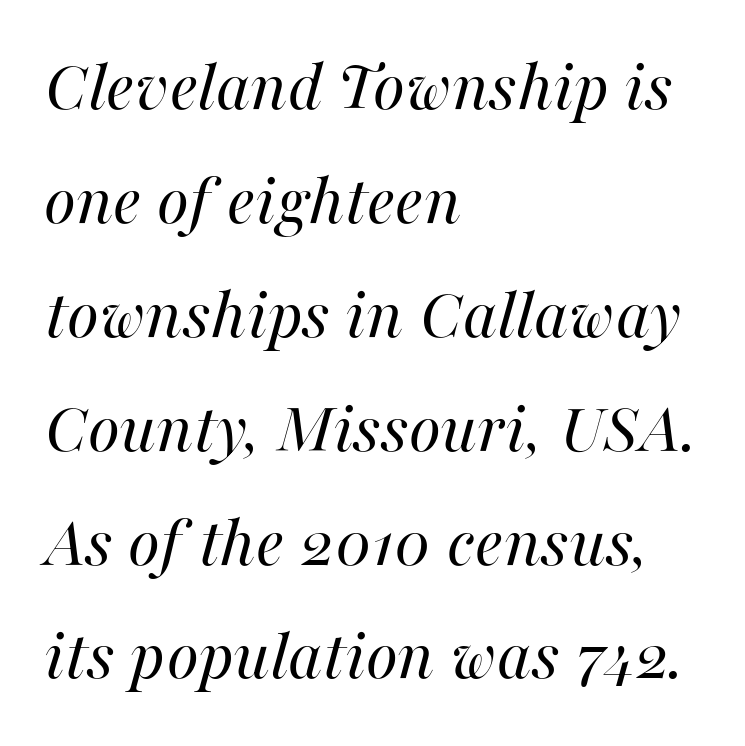
{"italic": "yes", "lean": "right", "slant_degrees": 16, "bold": "no", "weight": "regular", "width": "normal", "stroke_contrast": "high", "x_height": "medium", "monospaced": "no", "underline": "no", "align": "left", "line_spacing": "normal", "line_spacing_ratio": 1.56, "letter_spacing": "normal", "letter_spacing_em": 0.0, "glyph_px": 73}
